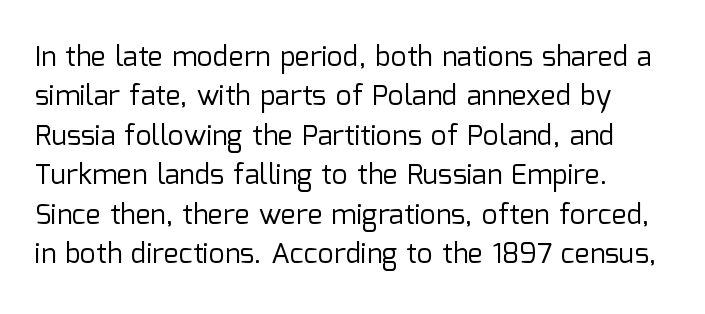
{"serif": "no", "italic": "no", "bold": "no", "weight": "regular", "width": "normal", "stroke_contrast": "low", "x_height": "medium", "monospaced": "no", "underline": "no", "line_spacing": "normal", "line_spacing_ratio": 1.41, "letter_spacing": "normal", "letter_spacing_em": 0.0, "glyph_px": 28}
